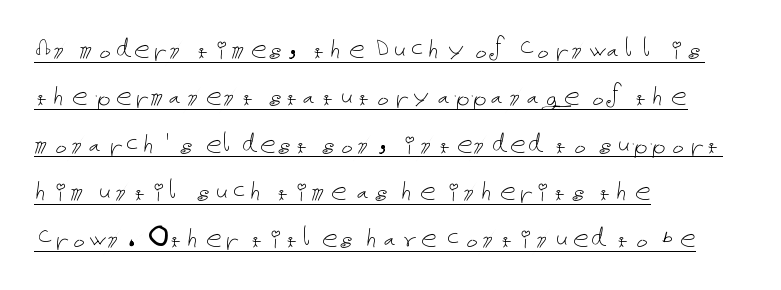
Q: Is the text bold? A: No.
Q: Is the text italic (slanted)? A: No, it is upright.
Q: Is the text underlined? A: Yes.
Q: How is the paragraph aligned? A: Left-aligned.
Q: Is the spacing between letters normal or unusually wide? A: Normal.
Q: Is the spacing between lines tight, normal or loose? A: Normal.
Q: Width (condensed, normal, or wide)? A: Normal.
Q: Stroke contrast? A: Low.
Q: x-height? A: Medium.
